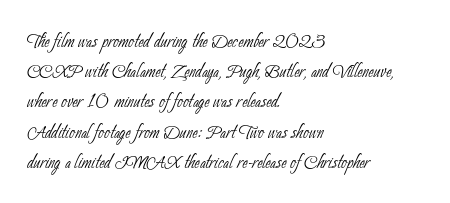
This sample is left-justified, so line endings fall wherever the words run out. A bare baseline throughout the passage. Glyph-to-glyph distance matches everyday printed text. Think standard paragraph weight, or any step lighter than that.
